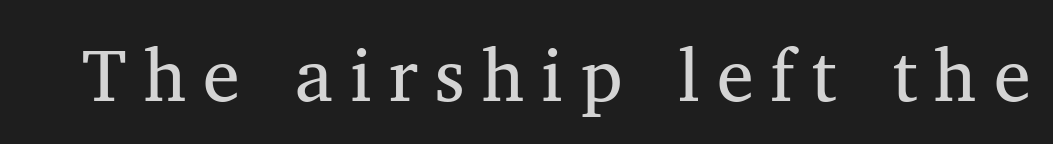
You could not count columns in this text — the font is proportionally spaced. Italic: no, the glyphs are upright roman. This rendering employs a face with finishing strokes, i.e., a serif. The weight tops out at a normal text grade. Loose tracking; the words dissolve into strings of separated letters.
